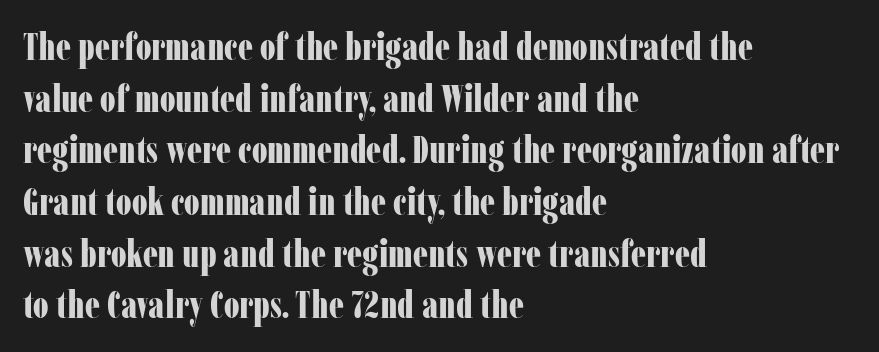
Q: Is the text bold? A: Yes.
Q: Is the text italic (slanted)? A: No, it is upright.
Q: Is the typeface a serif or a sans-serif typeface? A: Serif.
Q: Is the text underlined? A: No.
Q: How is the paragraph aligned? A: Left-aligned.
Q: Is the spacing between letters normal or unusually wide? A: Normal.
Q: Is the spacing between lines tight, normal or loose? A: Normal.
Q: Width (condensed, normal, or wide)? A: Condensed.
Q: Stroke contrast? A: Low.
Q: x-height? A: Medium.
Q: Monospaced? A: No.
